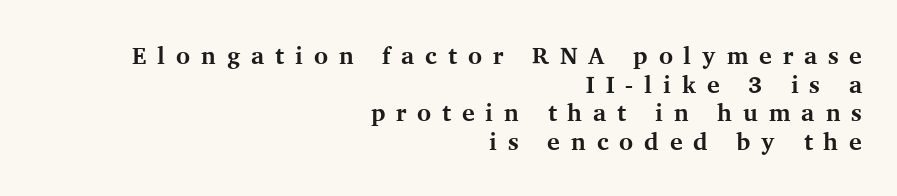
The image shows 24 px bold type, upright; set right-aligned, line spacing 1.19x, unusually wide letter spacing (+0.45 em), not underlined.
